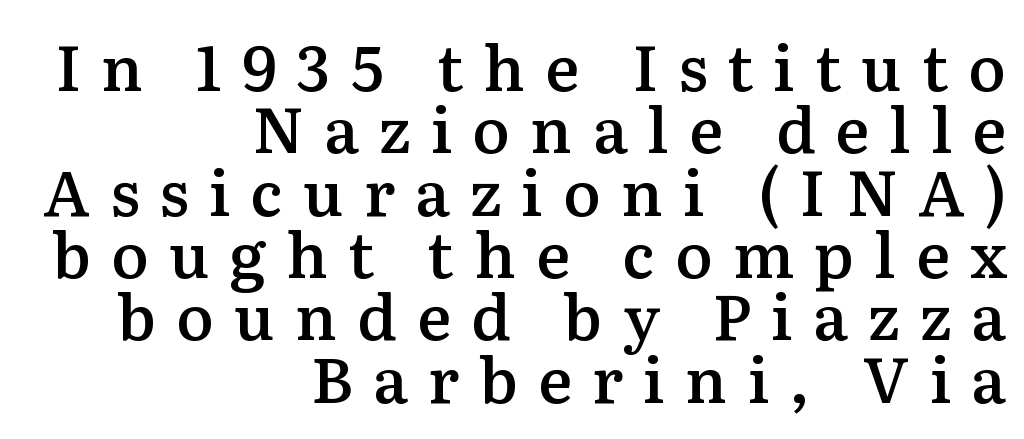
Think of a printed novel: that variable character pitch is what you see here. Whoever set this chose condensed vertical rhythm over breathing room. These lines are composed in type with serifs. It's the straight-up-and-down kind of type. These words are printed semibold, heavier than regular yet not bold.
